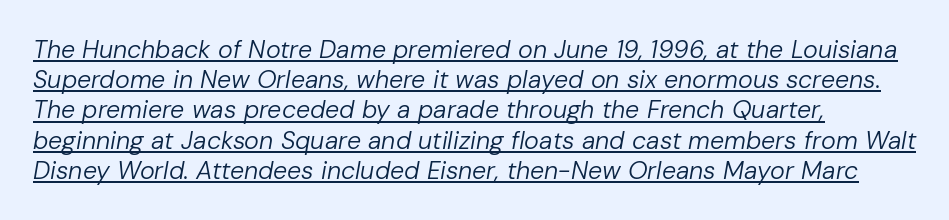
Q: Is the text bold? A: No.
Q: Is the text italic (slanted)? A: Yes, it leans right by about 10 degrees.
Q: Is the text underlined? A: Yes.
Q: How is the paragraph aligned? A: Left-aligned.
Q: Is the spacing between letters normal or unusually wide? A: Normal.
